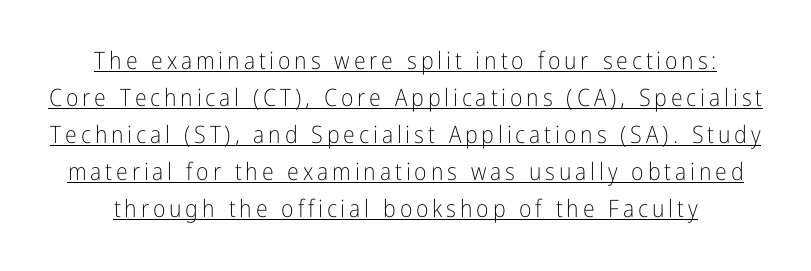
How would I describe the line gaps? Plain and ordinary. Does a line run under the words? Yes, clearly. It's the straight-up-and-down kind of type. This reads as an unemphasized weight, regular at the heaviest.
